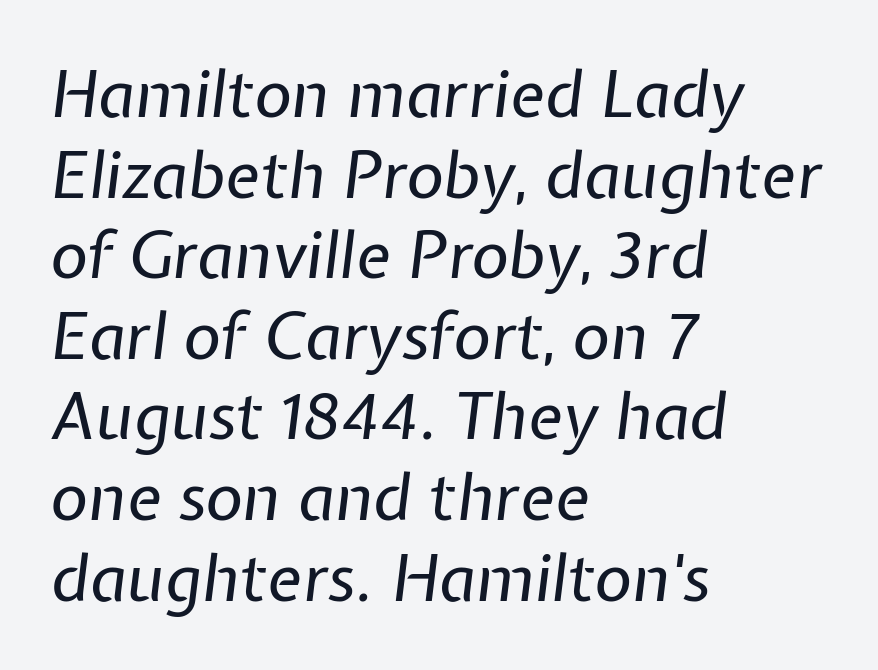
The image shows 65 px regular-weight type, italic (leaning right); set left-aligned, line spacing 1.24x, normal letter spacing, not underlined; low stroke contrast and a medium x-height.
